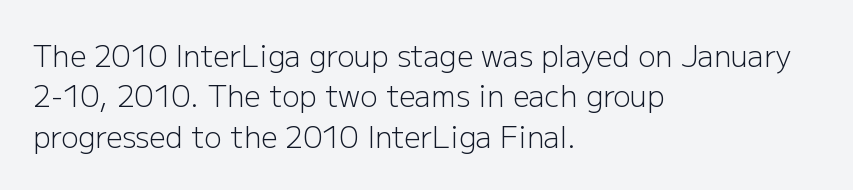
The font is comparable to plain body text, perhaps lighter. Tracking here is standard; glyphs follow each other at the usual distance. Nobody drew a line under any word here. Does the lettering tilt? It doesn't — this is upright. Notice how descenders clear the ascenders below comfortably — that's standard leading. Note the varied advance widths — an 'i' is clearly narrower than an 'm'.
